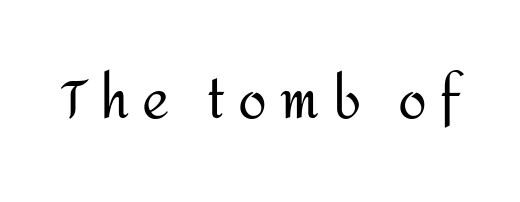
Q: Is the text bold? A: No.
Q: Is the text italic (slanted)? A: No, it is upright.
Q: Is the typeface a serif or a sans-serif typeface? A: Sans-serif.
Q: Is the text underlined? A: No.
Q: Is the spacing between letters normal or unusually wide? A: Unusually wide.
Q: Width (condensed, normal, or wide)? A: Normal.
Q: Stroke contrast? A: Medium.
Q: x-height? A: Medium.
Q: Monospaced? A: No.
